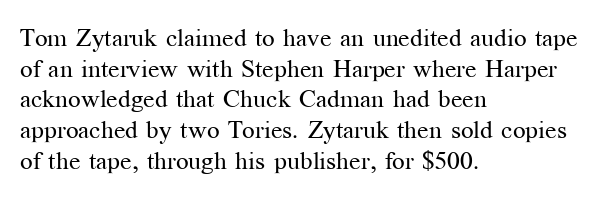
The image shows 25 px text type, upright; set left-aligned, line spacing 1.23x, normal letter spacing, not underlined.
